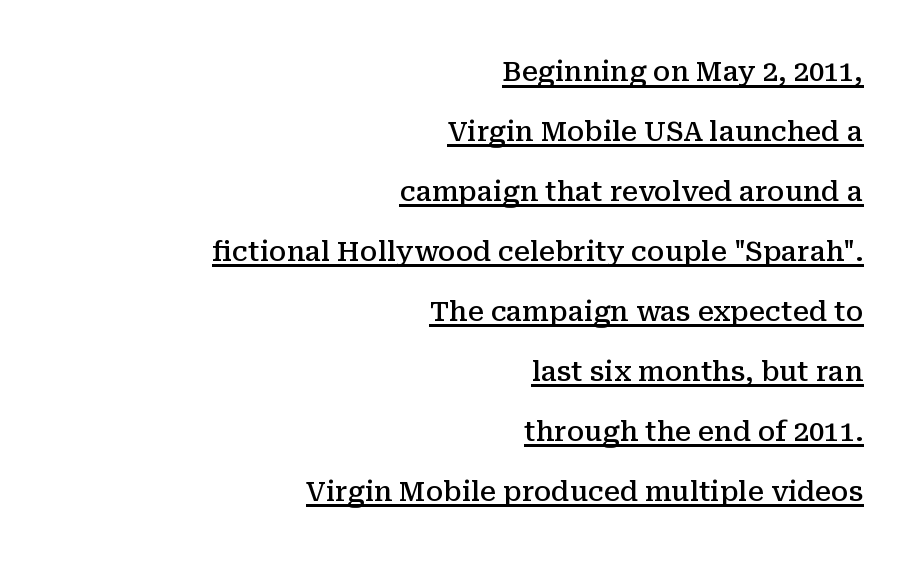
{"italic": "no", "bold": "semi", "underline": "yes", "align": "right", "line_spacing": "loose", "line_spacing_ratio": 2.22, "letter_spacing": "normal", "letter_spacing_em": 0.0, "glyph_px": 27}
